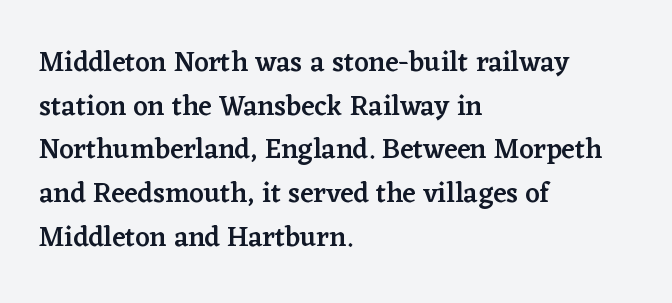
Summary of vertical rhythm: regular, with standard interline spacing. Teacher's note: observe the even left margin — that is flush-left alignment. The rendering uses natural spacing where letterforms have individual widths. These lines were composed using upright roman letters. Nothing unusual about the tracking: characters are spaced as the font intends.
